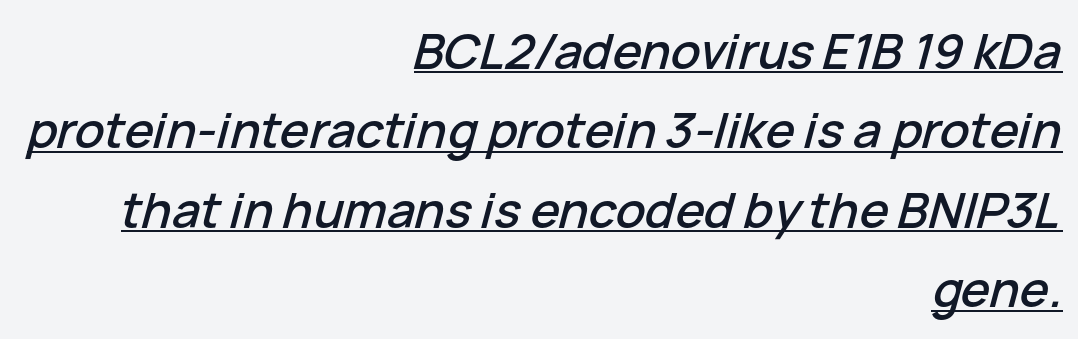
Q: Is the text italic (slanted)? A: Yes, it leans right by about 15 degrees.
Q: Is the text underlined? A: Yes.
Q: How is the paragraph aligned? A: Right-aligned.
Q: Is the spacing between letters normal or unusually wide? A: Normal.
Q: Is the spacing between lines tight, normal or loose? A: Normal.
Q: Width (condensed, normal, or wide)? A: Normal.
Q: Stroke contrast? A: Low.
Q: x-height? A: Medium.
Q: Monospaced? A: No.
